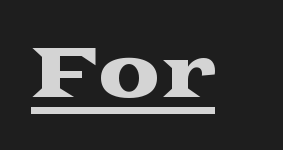
The horizontal fit of the characters is conventional and even. A typesetter would call this proportional, since set widths differ per character. The sample's only ornament is a line tracing under the words. Ascenders rise straight up at ninety degrees.
